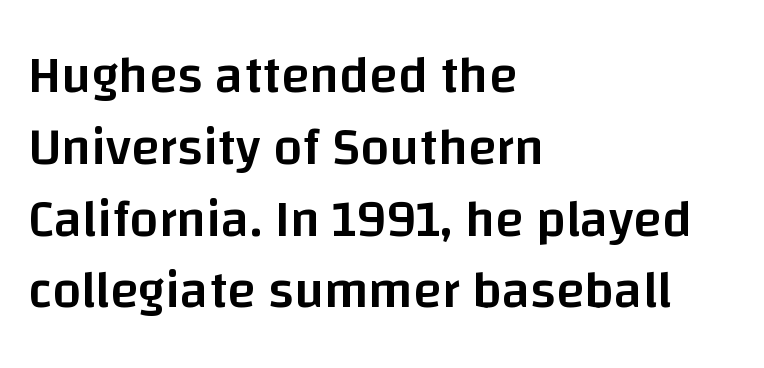
Q: Is the text bold? A: Semi-bold.
Q: Is the text italic (slanted)? A: No, it is upright.
Q: Is the typeface a serif or a sans-serif typeface? A: Sans-serif.
Q: Is the text underlined? A: No.
Q: How is the paragraph aligned? A: Left-aligned.
Q: Is the spacing between letters normal or unusually wide? A: Normal.
Q: Is the spacing between lines tight, normal or loose? A: Normal.
Q: Width (condensed, normal, or wide)? A: Normal.
Q: Stroke contrast? A: Low.
Q: x-height? A: Large.
Q: Monospaced? A: No.
